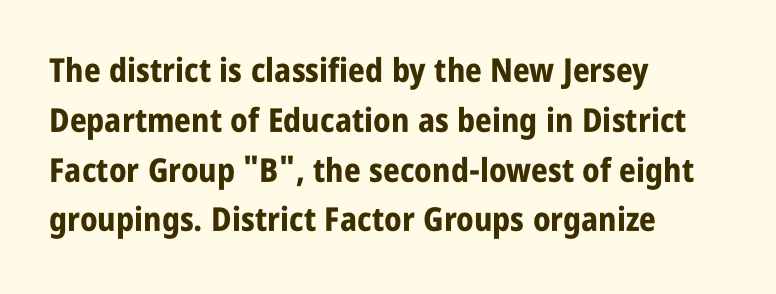
{"serif": "no", "italic": "no", "bold": "yes", "weight": "bold", "width": "condensed", "stroke_contrast": "low", "x_height": "large", "monospaced": "no", "underline": "no", "align": "left", "line_spacing": "normal", "line_spacing_ratio": 1.51, "letter_spacing": "normal", "letter_spacing_em": 0.0, "glyph_px": 33}
